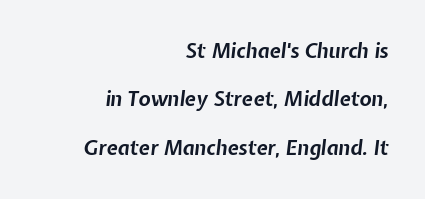
Q: Is the text bold? A: Yes.
Q: Is the text italic (slanted)? A: Yes, it leans right by about 7 degrees.
Q: Is the text underlined? A: No.
Q: How is the paragraph aligned? A: Right-aligned.
Q: Is the spacing between letters normal or unusually wide? A: Normal.
Q: Is the spacing between lines tight, normal or loose? A: Loose.
